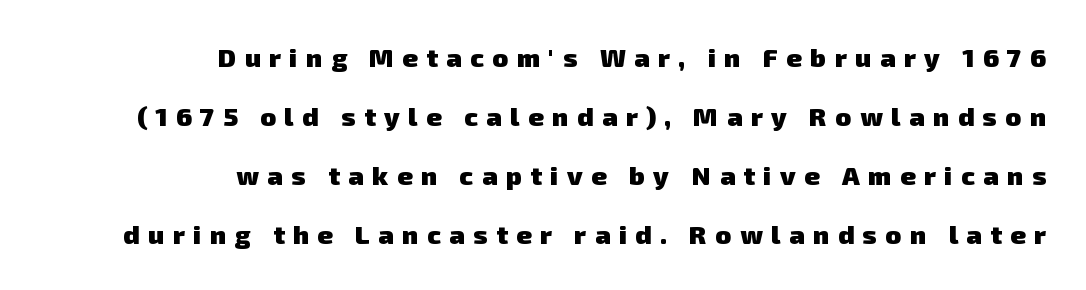
The image shows 26 px bold type; set right-aligned, loose line spacing (2.27x), unusually wide letter spacing (+0.33 em), not underlined.
